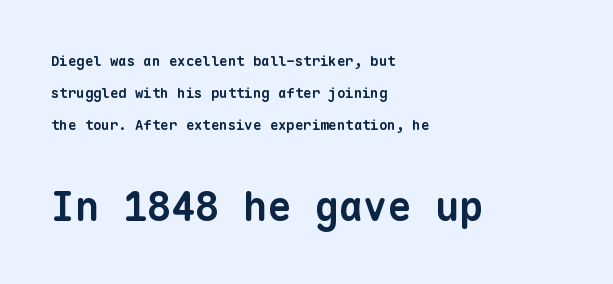
Q: Is the text bold? A: Yes.
Q: Is the typeface a serif or a sans-serif typeface? A: Sans-serif.
Q: Is the text underlined? A: No.
Q: How is the paragraph aligned? A: Left-aligned.
Q: Is the spacing between letters normal or unusually wide? A: Normal.
Q: Is the spacing between lines tight, normal or loose? A: Loose.
Q: Which block of text is set in a larger size, the first (top) or the second (bottom)? A: The second (bottom) one.
Q: Width (condensed, normal, or wide)? A: Normal.
Q: Stroke contrast? A: Low.
Q: x-height? A: Medium.
Q: Monospaced? A: Yes.
